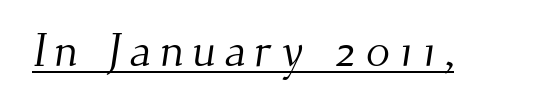
Q: Is the text bold? A: No.
Q: Is the typeface a serif or a sans-serif typeface? A: Serif.
Q: Is the text underlined? A: Yes.
Q: Width (condensed, normal, or wide)? A: Normal.
Q: Stroke contrast? A: Medium.
Q: x-height? A: Small.
Q: Monospaced? A: No.
